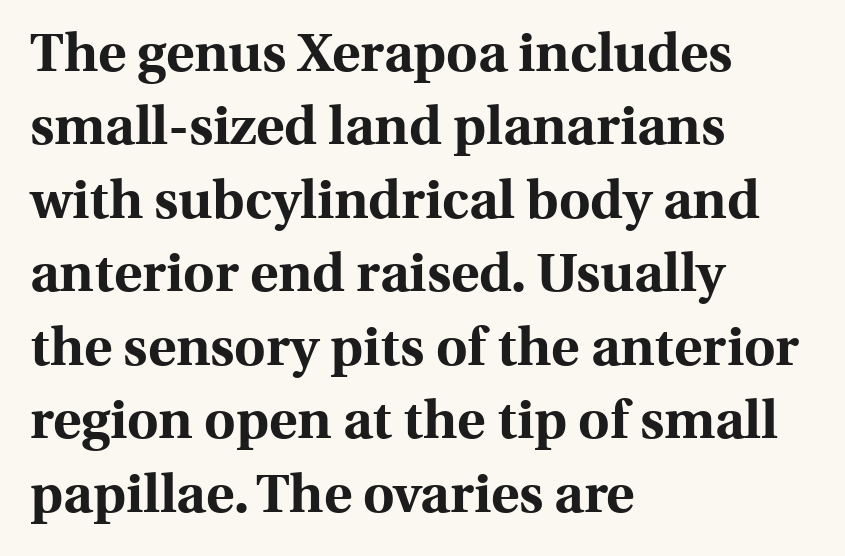
{"serif": "yes", "italic": "no", "bold": "yes", "weight": "bold", "width": "normal", "x_height": "medium", "monospaced": "no", "underline": "no", "align": "left", "line_spacing": "normal", "line_spacing_ratio": 1.36, "letter_spacing": "normal", "letter_spacing_em": 0.0, "glyph_px": 54}
